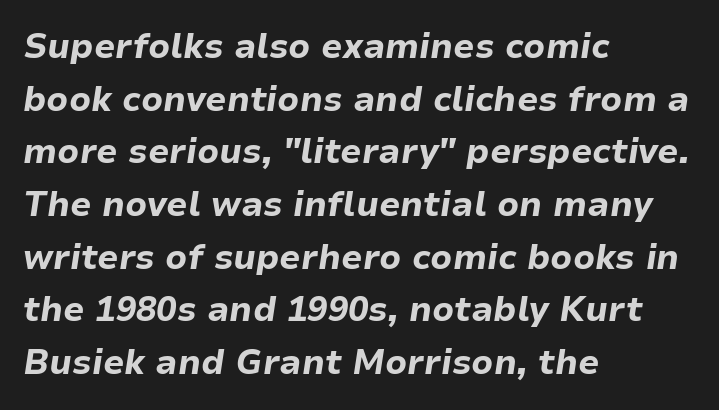
These lines carry a lot of weight — the face is fully bold. A student would call this left alignment; a typographer would say flush left, rag right. Spacing between characters is what you'd get straight out of the box. Notice how descenders clear the ascenders below comfortably — that's standard leading.
